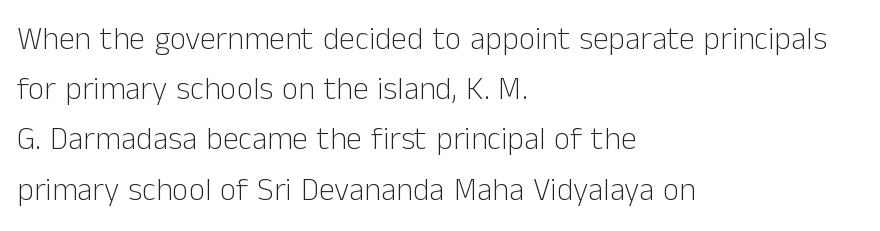
{"serif": "no", "italic": "no", "bold": "no", "weight": "light", "width": "normal", "stroke_contrast": "low", "x_height": "medium", "monospaced": "no", "underline": "no", "align": "left", "line_spacing": "normal", "line_spacing_ratio": 1.57, "letter_spacing": "normal", "letter_spacing_em": 0.0, "glyph_px": 32}
